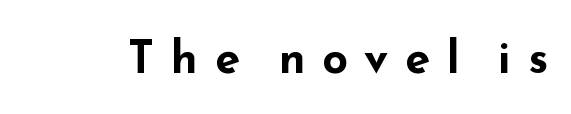
Q: Is the text bold? A: Yes.
Q: Is the text italic (slanted)? A: No, it is upright.
Q: Is the typeface a serif or a sans-serif typeface? A: Sans-serif.
Q: Is the text underlined? A: No.
Q: Is the spacing between letters normal or unusually wide? A: Unusually wide.
Q: Width (condensed, normal, or wide)? A: Wide.
Q: Stroke contrast? A: Low.
Q: x-height? A: Small.
Q: Monospaced? A: No.
